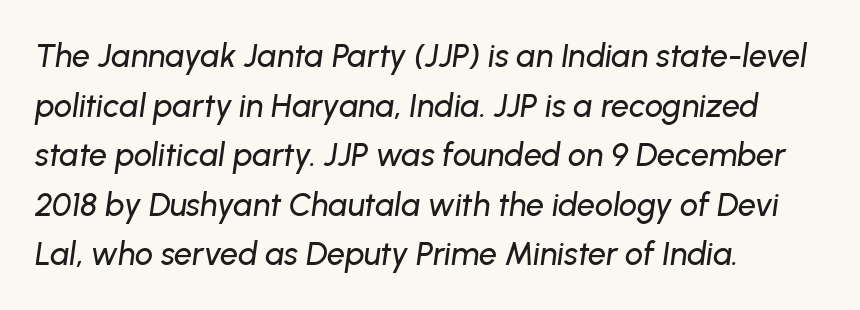
Yep, that's italic — everything's leaning. No extra tracking has been applied to these lines. Plain, unruled lines of type. One glance says typical: line gaps are just what's usual. The passage shown is typed in a proportional face where columns would drift. Alignment: flush left.
